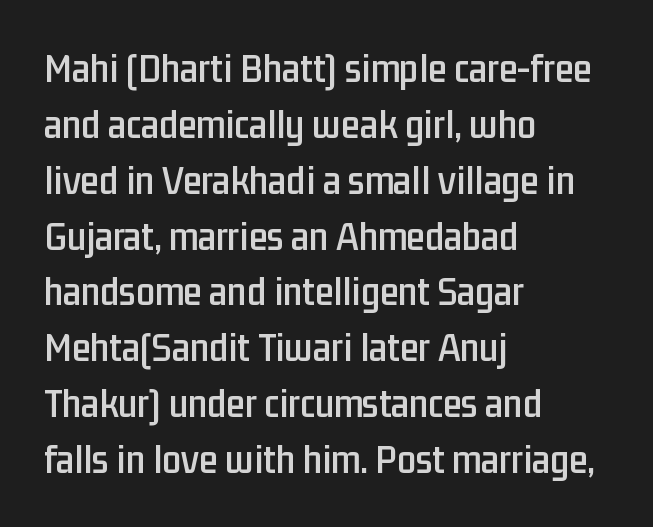
The image shows 42 px condensed sans-serif type, upright; set left-aligned, normal line spacing (1.33x), normal letter spacing, not underlined; low stroke contrast and a medium x-height.
